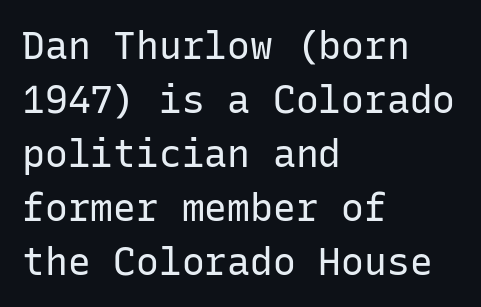
{"serif": "no", "italic": "no", "bold": "no", "weight": "regular", "width": "normal", "stroke_contrast": "low", "x_height": "medium", "monospaced": "yes", "underline": "no", "align": "left", "line_spacing": "normal", "line_spacing_ratio": 1.42, "letter_spacing": "normal", "letter_spacing_em": 0.0, "glyph_px": 38}
